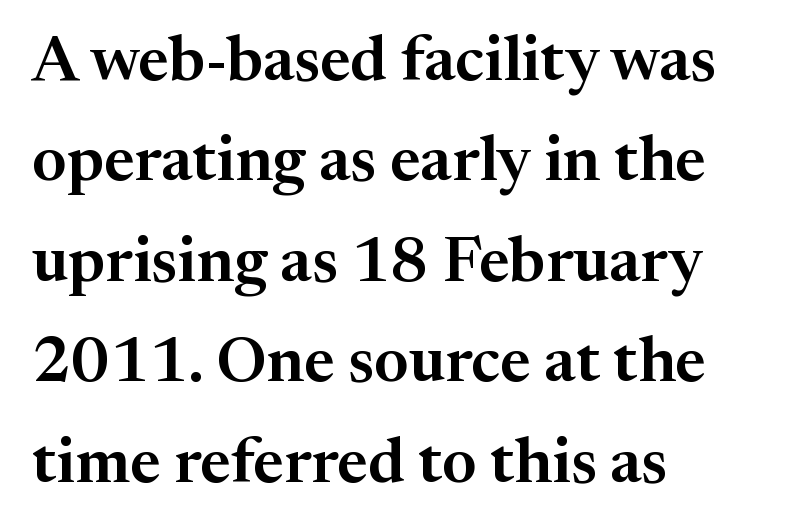
The image shows 64 px serif type, upright; set left-aligned, normal line spacing (1.57x), normal letter spacing, not underlined; medium stroke contrast and a medium x-height.
